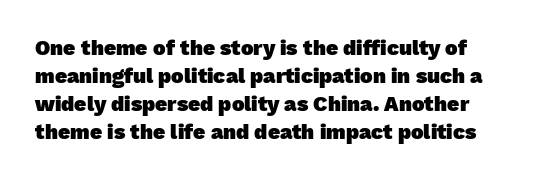
The image shows 21 px bold type; set normal line spacing (1.34x), normal letter spacing, not underlined.
